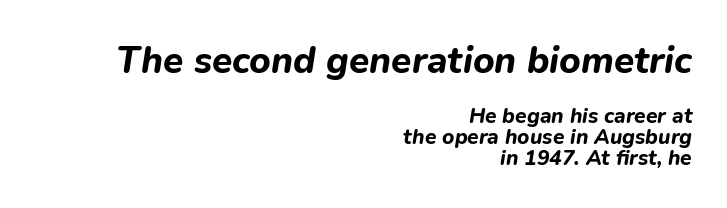
Q: Is the text bold? A: Yes.
Q: Is the text italic (slanted)? A: Yes, it leans right by about 9 degrees.
Q: Is the text underlined? A: No.
Q: How is the paragraph aligned? A: Right-aligned.
Q: Is the spacing between letters normal or unusually wide? A: Normal.
Q: Is the spacing between lines tight, normal or loose? A: Tight.
Q: Which block of text is set in a larger size, the first (top) or the second (bottom)? A: The first (top) one.
Q: Width (condensed, normal, or wide)? A: Normal.
Q: Stroke contrast? A: Low.
Q: x-height? A: Medium.
Q: Monospaced? A: No.
